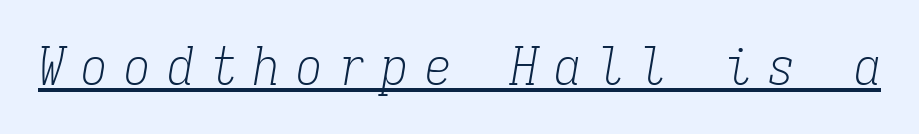
The image shows 53 px light, condensed serif type, italic (leaning right), monospaced; set unusually wide letter spacing (+0.31 em), underlined; low stroke contrast and a medium x-height.
